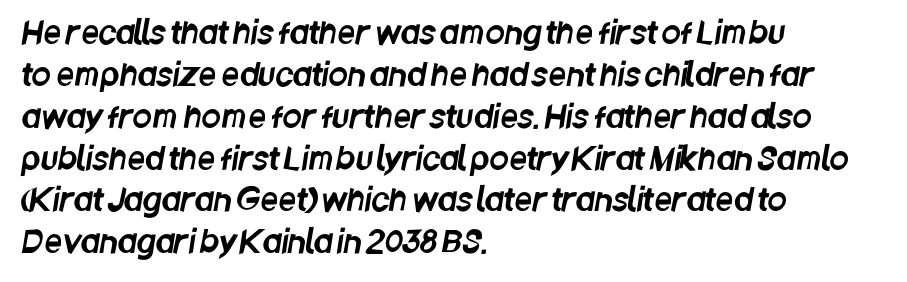
The image shows 31 px condensed sans-serif type; set left-aligned, normal line spacing (1.35x), normal letter spacing, not underlined; low stroke contrast and a large x-height.
